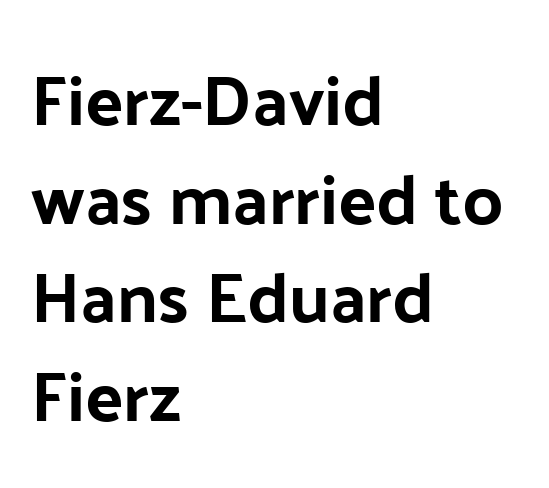
{"serif": "no", "italic": "no", "width": "normal", "stroke_contrast": "low", "x_height": "medium", "monospaced": "no", "underline": "no", "align": "left", "line_spacing": "normal", "line_spacing_ratio": 1.39, "letter_spacing": "normal", "letter_spacing_em": 0.0, "glyph_px": 71}
